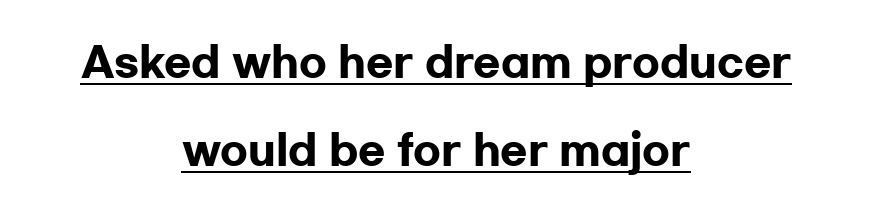
Proportional: the letters do not fall into vertical columns. Reading down the block, each line starts at a different indent, mirrored at its end. Compared with typical body copy, the letter spacing here is the same. The letters stand upright; this is a roman face. The letters are bold, with thick, heavy strokes.
